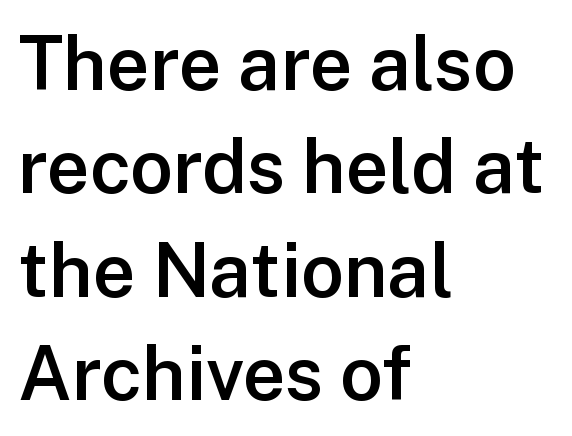
{"serif": "no", "italic": "no", "bold": "semi", "weight": "semibold", "width": "normal", "stroke_contrast": "low", "x_height": "medium", "monospaced": "no", "underline": "no", "align": "left", "line_spacing": "normal", "line_spacing_ratio": 1.38, "letter_spacing": "normal", "letter_spacing_em": 0.0, "glyph_px": 75}
